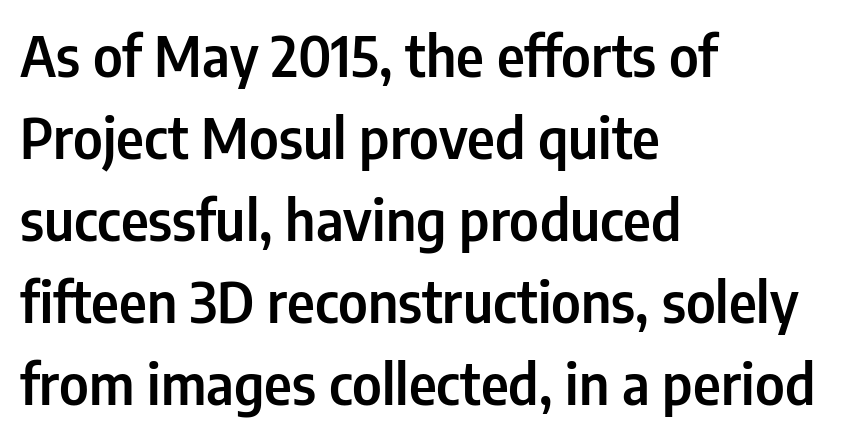
Q: Is the text italic (slanted)? A: No, it is upright.
Q: Is the typeface a serif or a sans-serif typeface? A: Sans-serif.
Q: Is the text underlined? A: No.
Q: How is the paragraph aligned? A: Left-aligned.
Q: Is the spacing between letters normal or unusually wide? A: Normal.
Q: Is the spacing between lines tight, normal or loose? A: Normal.
Q: Width (condensed, normal, or wide)? A: Condensed.
Q: Stroke contrast? A: Low.
Q: x-height? A: Medium.
Q: Monospaced? A: No.
